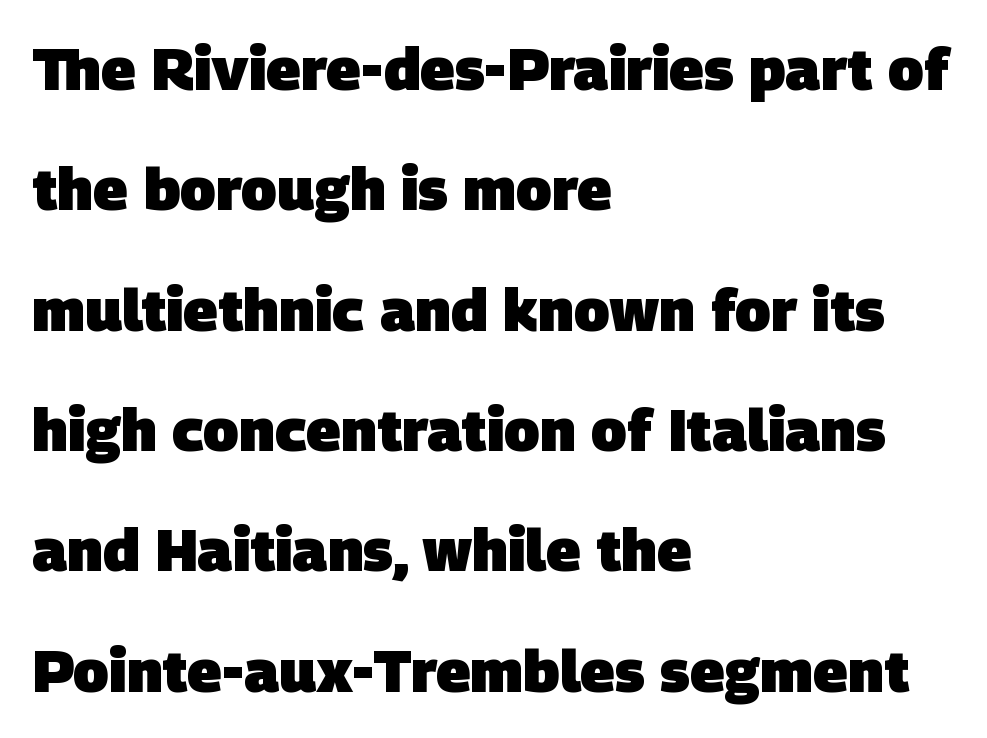
The image shows 59 px heavy sans-serif type; set left-aligned, loose line spacing (2.04x), normal letter spacing, not underlined; low stroke contrast and a large x-height.
